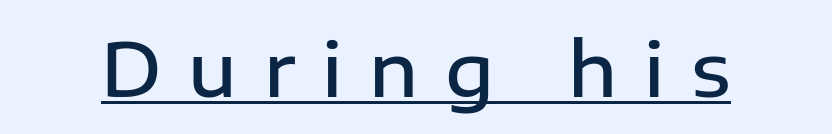
{"serif": "no", "italic": "no", "bold": "semi", "weight": "semibold", "width": "normal", "stroke_contrast": "low", "x_height": "medium", "monospaced": "no", "underline": "yes", "letter_spacing": "wide", "letter_spacing_em": 0.36, "glyph_px": 74}
